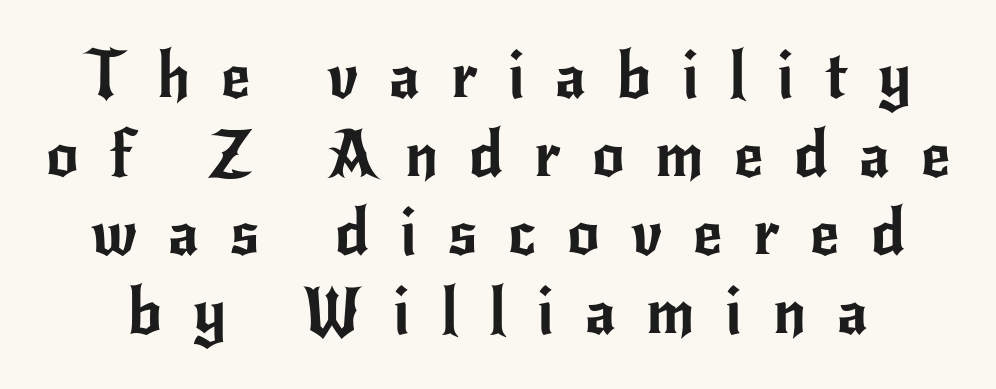
Q: Is the text italic (slanted)? A: No, it is upright.
Q: Is the typeface a serif or a sans-serif typeface? A: Sans-serif.
Q: Is the text underlined? A: No.
Q: Is the spacing between letters normal or unusually wide? A: Unusually wide.
Q: Width (condensed, normal, or wide)? A: Normal.
Q: Stroke contrast? A: Low.
Q: x-height? A: Small.
Q: Monospaced? A: No.
